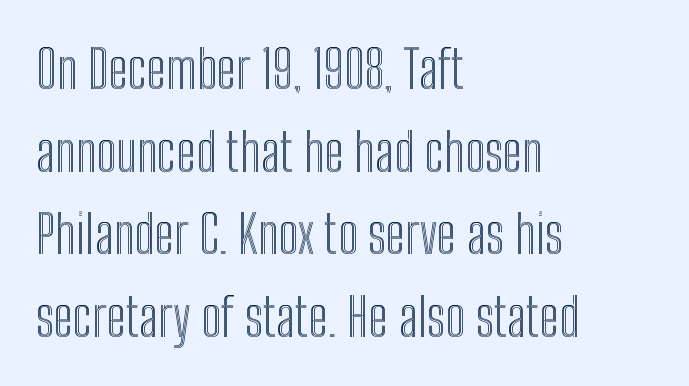
The image shows 53 px condensed type, upright; set left-aligned, normal line spacing (1.56x), normal letter spacing, not underlined; a medium x-height.
